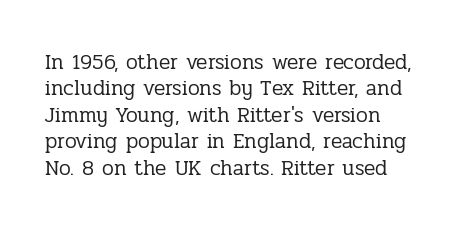
Descenders hang freely into open space. Compared with typical paragraphs, the rows here are spaced about the same. Think standard paragraph weight, or any step lighter than that. These lines were composed using upright roman letters. A typesetter would call this zero additional tracking.
